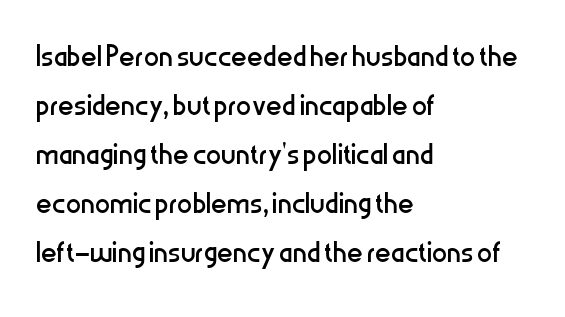
Q: Is the text bold? A: No.
Q: Is the text italic (slanted)? A: No, it is upright.
Q: Is the typeface a serif or a sans-serif typeface? A: Sans-serif.
Q: Is the text underlined? A: No.
Q: How is the paragraph aligned? A: Left-aligned.
Q: Is the spacing between letters normal or unusually wide? A: Normal.
Q: Is the spacing between lines tight, normal or loose? A: Normal.
Q: Width (condensed, normal, or wide)? A: Condensed.
Q: Stroke contrast? A: Low.
Q: x-height? A: Medium.
Q: Monospaced? A: No.
